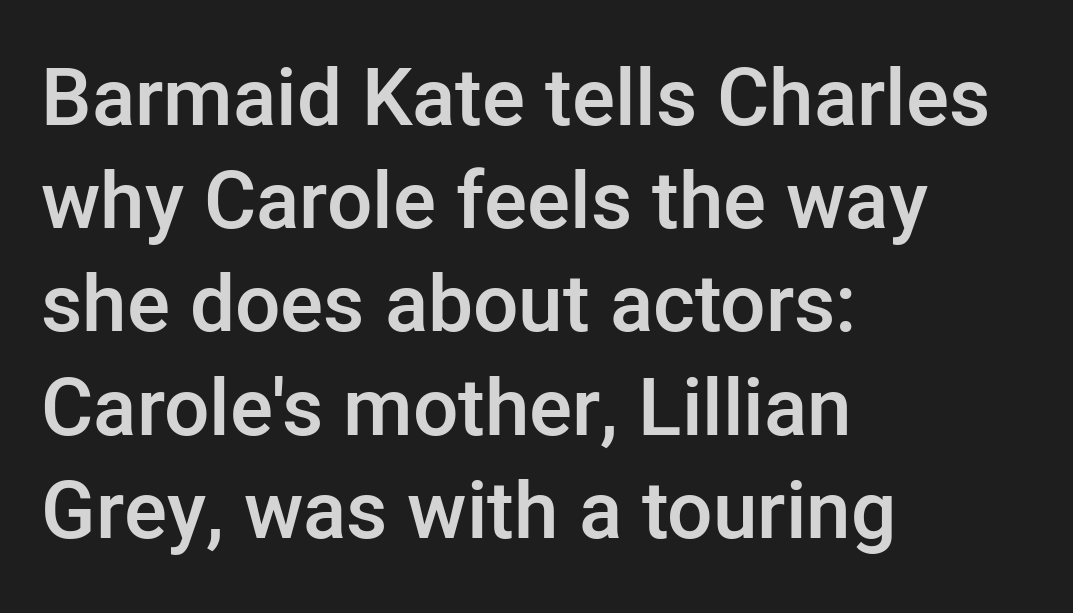
{"serif": "no", "italic": "no", "bold": "semi", "weight": "semibold", "width": "normal", "stroke_contrast": "low", "x_height": "medium", "monospaced": "no", "underline": "no", "align": "left", "line_spacing": "normal", "line_spacing_ratio": 1.29, "letter_spacing": "normal", "letter_spacing_em": 0.0, "glyph_px": 80}
